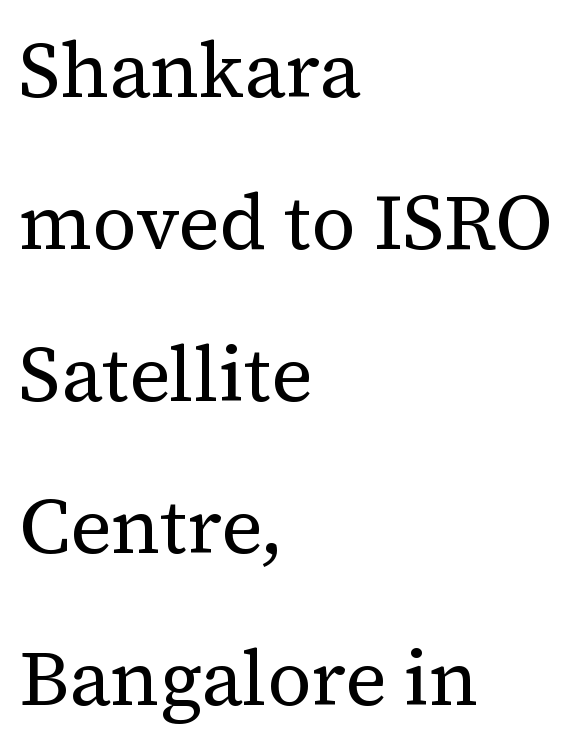
Q: Is the text bold? A: No.
Q: Is the text italic (slanted)? A: No, it is upright.
Q: Is the typeface a serif or a sans-serif typeface? A: Serif.
Q: Is the text underlined? A: No.
Q: How is the paragraph aligned? A: Left-aligned.
Q: Is the spacing between letters normal or unusually wide? A: Normal.
Q: Is the spacing between lines tight, normal or loose? A: Loose.
Q: Width (condensed, normal, or wide)? A: Normal.
Q: Stroke contrast? A: Medium.
Q: x-height? A: Medium.
Q: Monospaced? A: No.
